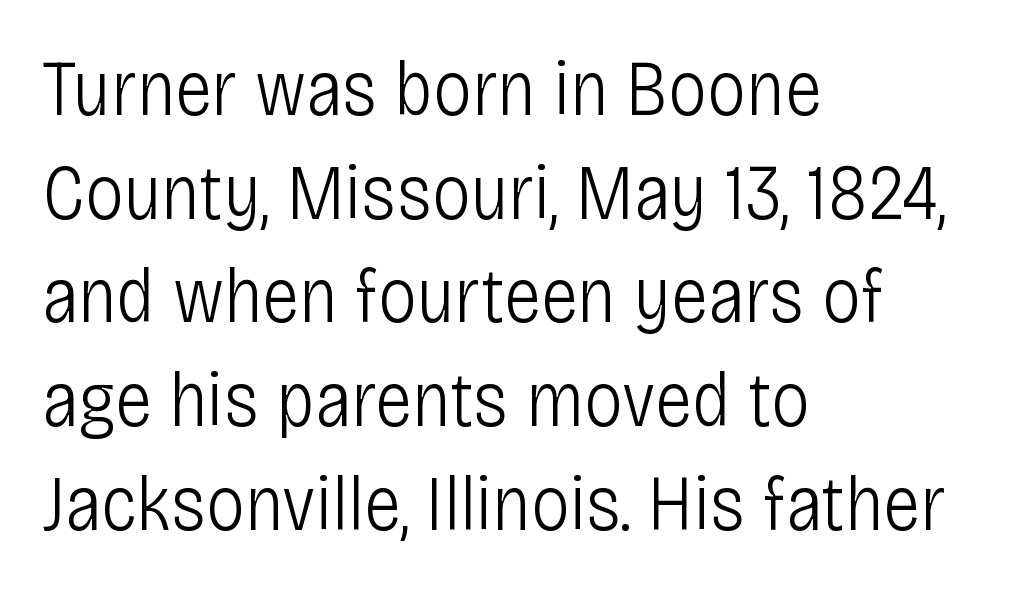
The image shows 78 px light, condensed sans-serif type, upright; set left-aligned, normal line spacing (1.33x), normal letter spacing, not underlined; low stroke contrast and a large x-height.
